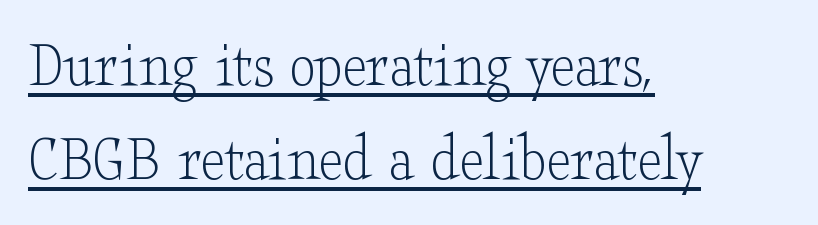
The image shows 67 px light, wide serif type, upright; set left-aligned, normal line spacing (1.4x), normal letter spacing, underlined; low stroke contrast and a small x-height.
